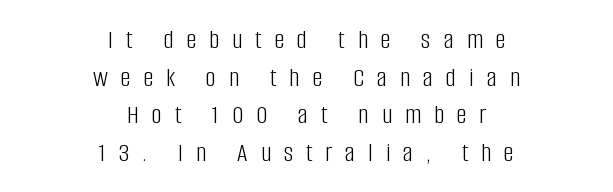
In terms of posture, this sample is upright. What's the leading like? Ordinary, nothing unusual. Observe the wide spacing: letters keep a clear distance from each other. Nobody drew a line under any word here. You can tell from the bare stems that sans-serif type was used.
